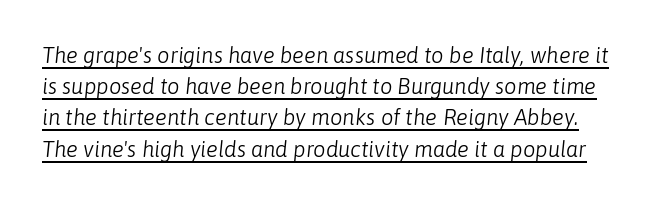
Q: Is the text bold? A: No.
Q: Is the text italic (slanted)? A: Yes, it leans right by about 6 degrees.
Q: Is the text underlined? A: Yes.
Q: Is the spacing between letters normal or unusually wide? A: Normal.
Q: Is the spacing between lines tight, normal or loose? A: Normal.
